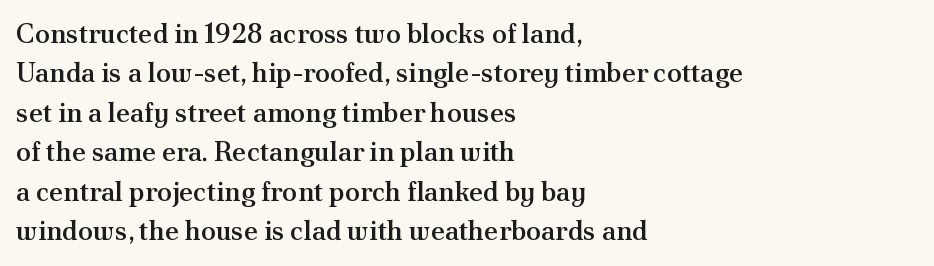
The line texture is even and compact thanks to regular tracking. The vertical gap from one line to the next is medium. It's the straight-up-and-down kind of type. I'd describe the lettering as semibold — firm but not a full bold. Layout note: lines flush left. Words float on clear page, feet unadorned.
